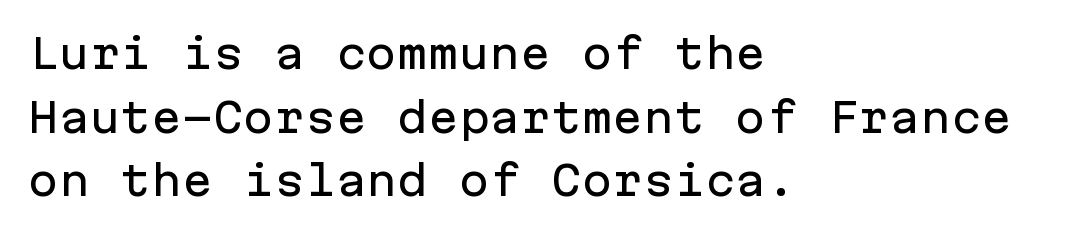
Layout note: lines flush left. Note: no serifs on the glyphs. The face used here is monospaced, like something from a code editor. Compared with typical paragraphs, the rows here are spaced about the same. Clear beneath every line of the passage.
